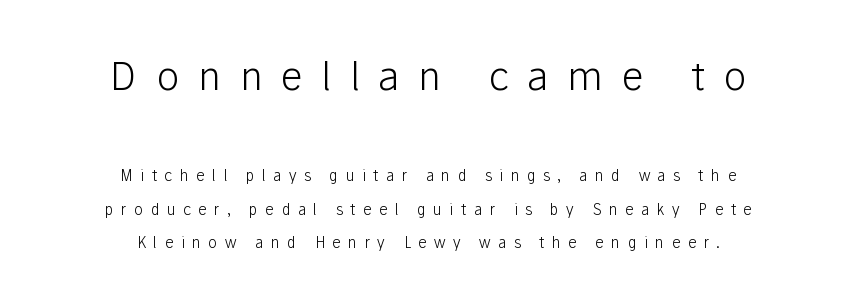
{"serif": "no", "italic": "no", "bold": "no", "weight": "light", "width": "normal", "stroke_contrast": "low", "x_height": "medium", "monospaced": "no", "underline": "no", "align": "center", "line_spacing": "loose", "line_spacing_ratio": 2.21, "letter_spacing": "wide", "letter_spacing_em": 0.5, "larger_block": "first", "size_ratio": 2.53, "glyph_px": 38}
